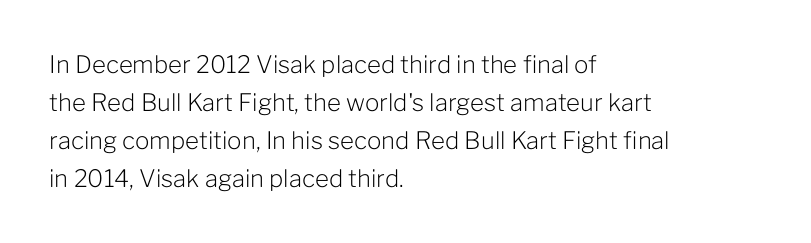
The image shows 24 px text type, upright; set left-aligned, normal line spacing (1.59x), normal letter spacing, not underlined.
